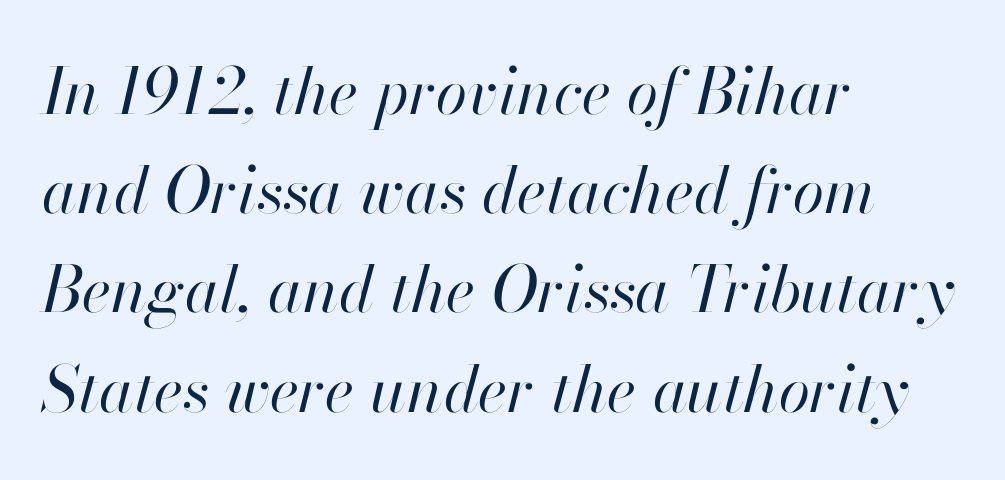
The image shows 64 px regular-weight type, italic (leaning right); set left-aligned, normal line spacing (1.55x), normal letter spacing, not underlined; high stroke contrast and a small x-height.
